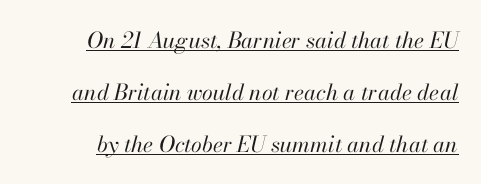
The image shows 22 px text type, italic (leaning right); set loose line spacing (2.36x), normal letter spacing, underlined.
